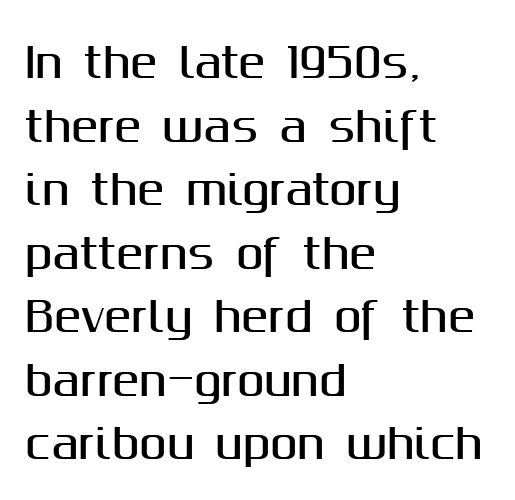
The image shows 41 px sans-serif type, upright; set left-aligned, normal line spacing (1.55x), normal letter spacing, not underlined; medium stroke contrast and a medium x-height.
